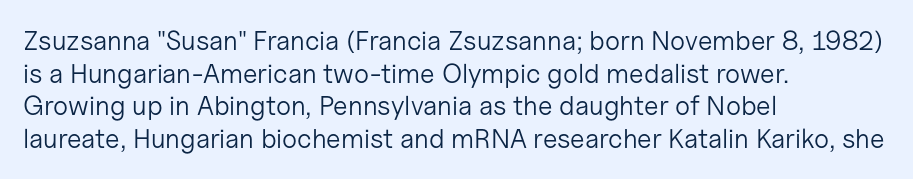
{"italic": "no", "bold": "no", "underline": "no", "align": "left", "line_spacing_ratio": 1.21, "letter_spacing": "normal", "letter_spacing_em": 0.0, "glyph_px": 27}
